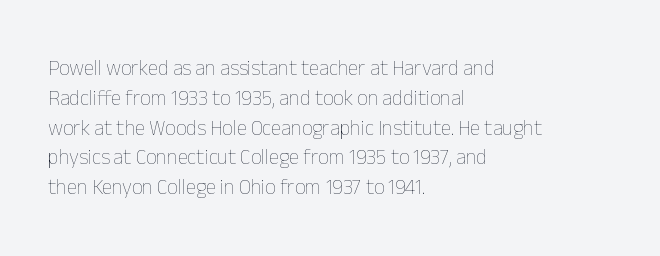
The image shows 21 px text type, upright; set left-aligned, normal line spacing (1.42x), normal letter spacing, not underlined.
